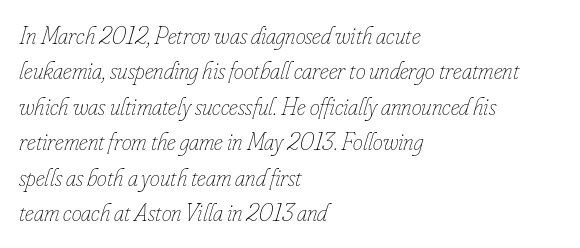
No extra ink here — the face is not bold. The face used here is rendered with its standard letterfit. Teacher's note: observe the even left margin — that is flush-left alignment. The face used here has a pronounced slope to its letters. Check the space under the baseline: it is left empty.
